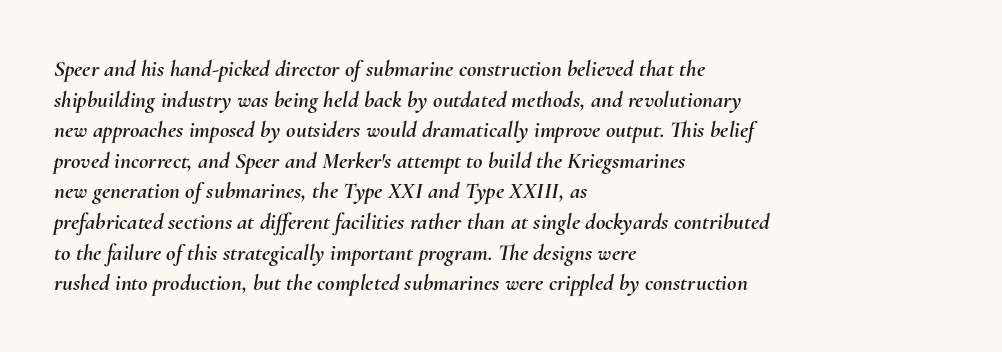
Any mark beneath the type? The region is blank. This sample uses an oblique cut, with every glyph tilted off the vertical. Vertical spacing — default. Observe the ordinary spacing: letters are neighbours, not strangers.
